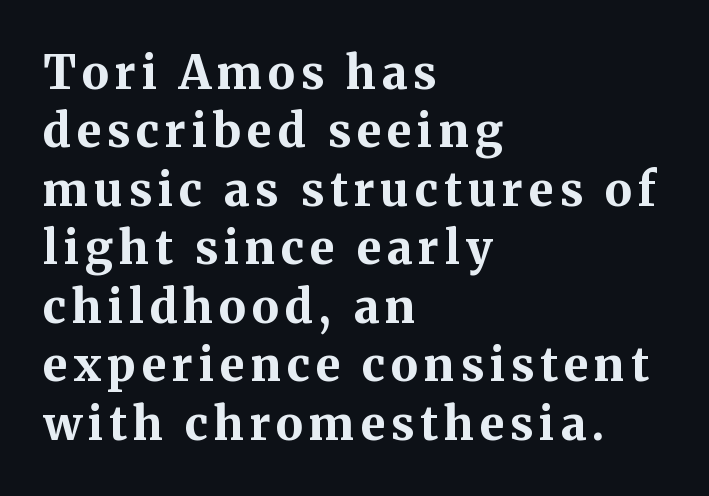
This sample has the flowing, uneven cadence of proportional lettering. Heft: maximum for text — a bold. The setting favours the left margin, as ordinary paragraphs usually do. Whoever set this chose a conventional vertical rhythm.
